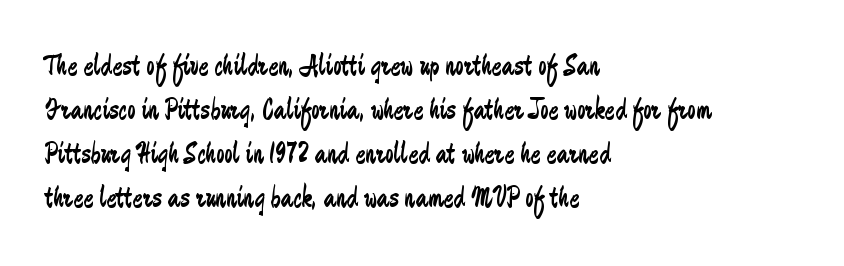
Weight: not bold — regular or lighter. Honestly, the letter spacing is just normal — you wouldn't notice it. In terms of leading, this rendering sits right in the middle. Typographically, this falls in the sans-serif category. You could not count columns in this text — the font is proportionally spaced.
